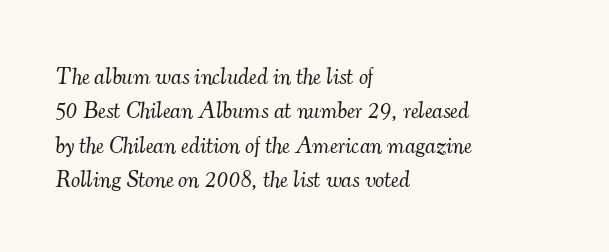
Q: Is the text bold? A: No.
Q: Is the text italic (slanted)? A: Yes, it leans right by about 7 degrees.
Q: Is the text underlined? A: No.
Q: How is the paragraph aligned? A: Left-aligned.
Q: Is the spacing between letters normal or unusually wide? A: Normal.
Q: Is the spacing between lines tight, normal or loose? A: Normal.
